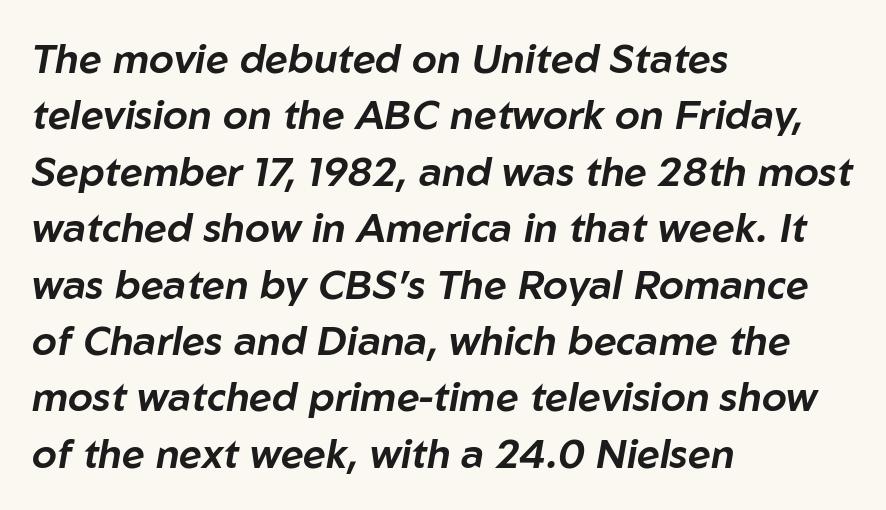
The zone under the glyphs is completely vacant. The font's italic variant was chosen for this text. Spacing verdict: proportional, widths tailored to each character. The rendering anchors every line to the left-hand side. If you measured baseline to baseline, you'd find a middling distance. These lines keep a tight, regular rhythm from letter to letter.
